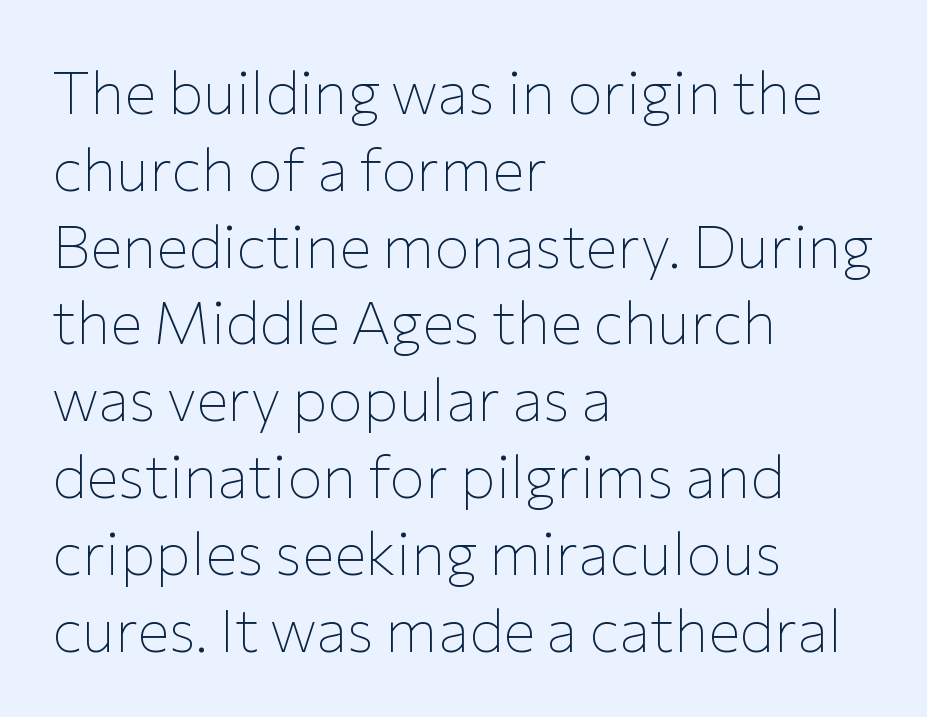
Q: Is the text bold? A: No.
Q: Is the text italic (slanted)? A: No, it is upright.
Q: Is the typeface a serif or a sans-serif typeface? A: Sans-serif.
Q: Is the text underlined? A: No.
Q: How is the paragraph aligned? A: Left-aligned.
Q: Is the spacing between letters normal or unusually wide? A: Normal.
Q: Is the spacing between lines tight, normal or loose? A: Normal.
Q: Width (condensed, normal, or wide)? A: Normal.
Q: Stroke contrast? A: Low.
Q: x-height? A: Medium.
Q: Monospaced? A: No.
